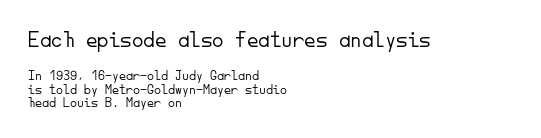
Tracking value appears to be zero — textbook default spacing. Check the space under the baseline: it is left empty. The specimen reads as upright at a glance. The font is comparable to plain body text, perhaps lighter. Quick note: interline space is minimal.
